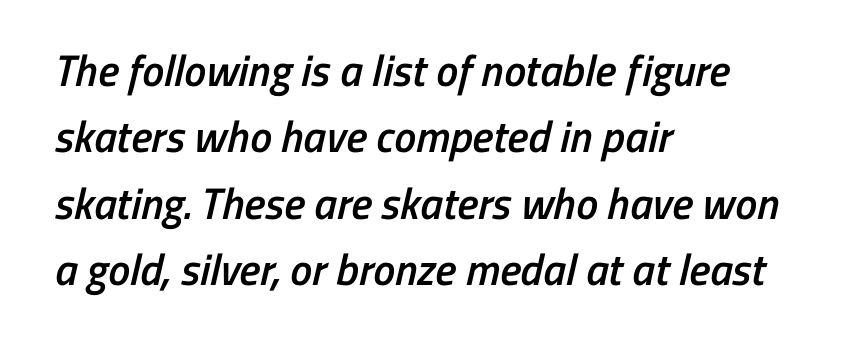
The image shows 44 px semibold, condensed sans-serif type; set left-aligned, normal line spacing (1.51x), normal letter spacing, not underlined; low stroke contrast and a medium x-height.
